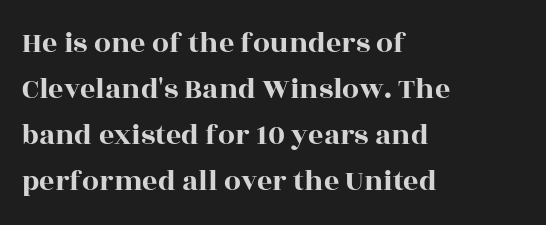
The image shows 30 px wide serif type, upright; set left-aligned, normal line spacing (1.53x), normal letter spacing, not underlined; a large x-height.
